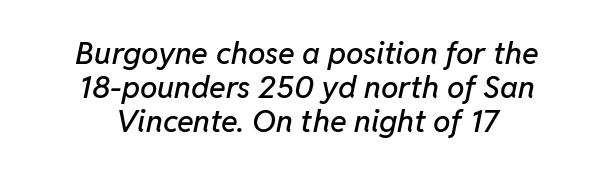
{"italic": "yes", "lean": "right", "slant_degrees": 11, "width": "normal", "stroke_contrast": "low", "x_height": "medium", "monospaced": "no", "underline": "no", "align": "center", "line_spacing": "tight", "line_spacing_ratio": 1.09, "letter_spacing": "normal", "letter_spacing_em": 0.0, "glyph_px": 31}
